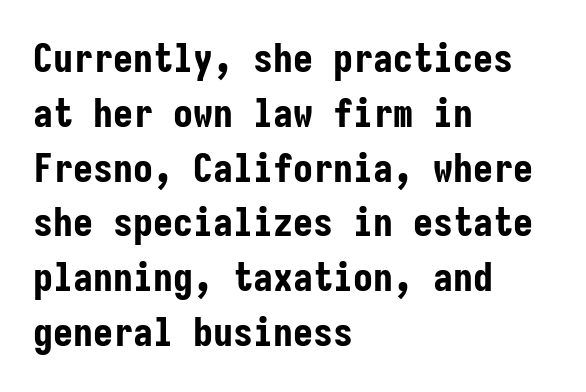
Q: Is the text bold? A: Yes.
Q: Is the text italic (slanted)? A: No, it is upright.
Q: Is the typeface a serif or a sans-serif typeface? A: Sans-serif.
Q: Is the text underlined? A: No.
Q: How is the paragraph aligned? A: Left-aligned.
Q: Is the spacing between letters normal or unusually wide? A: Normal.
Q: Is the spacing between lines tight, normal or loose? A: Normal.
Q: Width (condensed, normal, or wide)? A: Condensed.
Q: Stroke contrast? A: Low.
Q: x-height? A: Medium.
Q: Monospaced? A: Yes.
